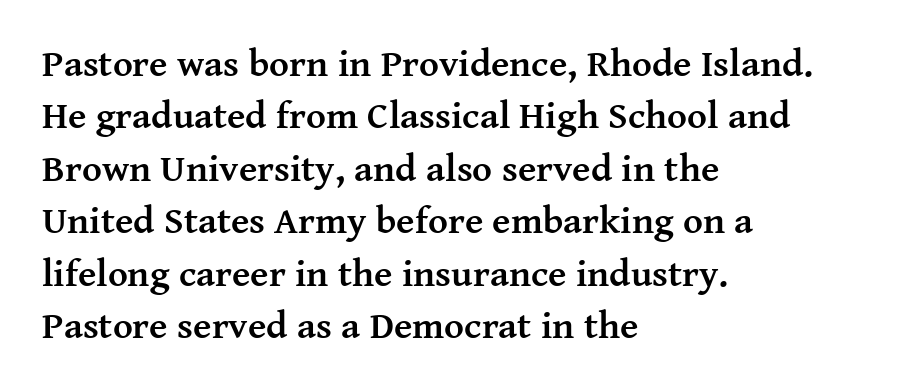
A normal amount of white space separates one row of letters from the next. Every character sits straight up, as roman type does. Heavy, bold letterforms. Do the characters align in a grid? No, the font is proportional. Reading down the block, your eye returns to a fixed left position each line.
